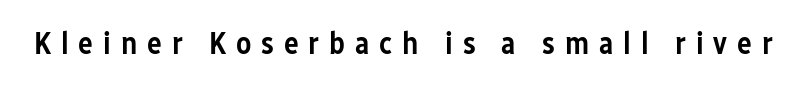
Q: Is the text bold? A: Semi-bold.
Q: Is the text italic (slanted)? A: No, it is upright.
Q: Is the typeface a serif or a sans-serif typeface? A: Sans-serif.
Q: Is the text underlined? A: No.
Q: Is the spacing between letters normal or unusually wide? A: Unusually wide.
Q: Width (condensed, normal, or wide)? A: Condensed.
Q: Stroke contrast? A: Low.
Q: x-height? A: Medium.
Q: Monospaced? A: No.
